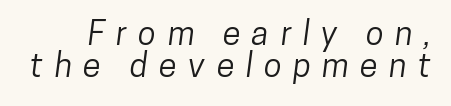
{"serif": "no", "width": "condensed", "stroke_contrast": "low", "x_height": "medium", "monospaced": "no", "underline": "no", "line_spacing": "tight", "line_spacing_ratio": 0.96, "letter_spacing": "wide", "letter_spacing_em": 0.34, "glyph_px": 33}
